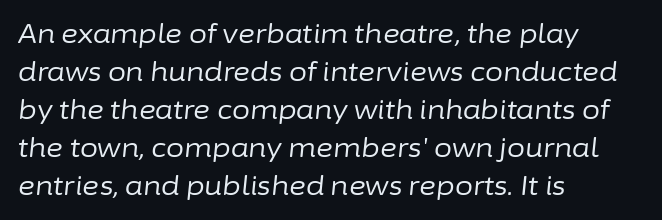
The image shows 26 px text type, italic (leaning right); set left-aligned, normal line spacing (1.46x), normal letter spacing, not underlined.
